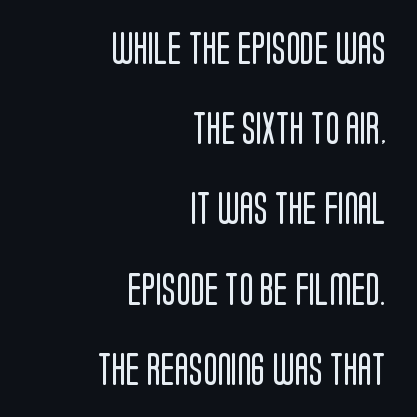
No extra ink here — the face is not bold. The horizontal fit of the characters is conventional and even. Here the designer chose a conventional face with non-uniform glyph widths. These lines are set flush right with a ragged left edge. The foot of each line stays bare and open.
